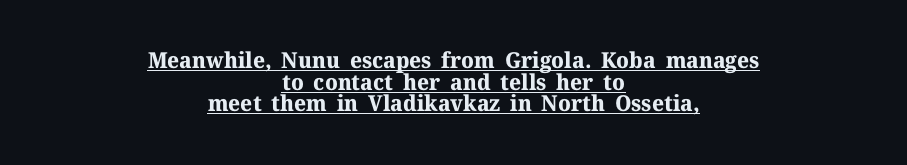
The image shows 22 px bold type, upright; set centered, tight line spacing (0.98x), normal letter spacing, underlined.
